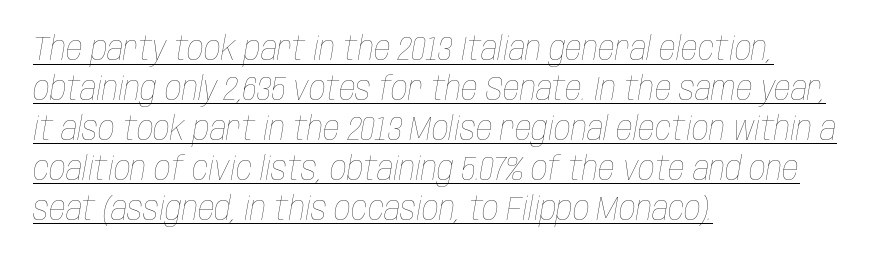
The image shows 33 px thin, condensed type, italic (leaning right); set left-aligned, line spacing 1.21x, normal letter spacing, underlined; low stroke contrast and a large x-height.
